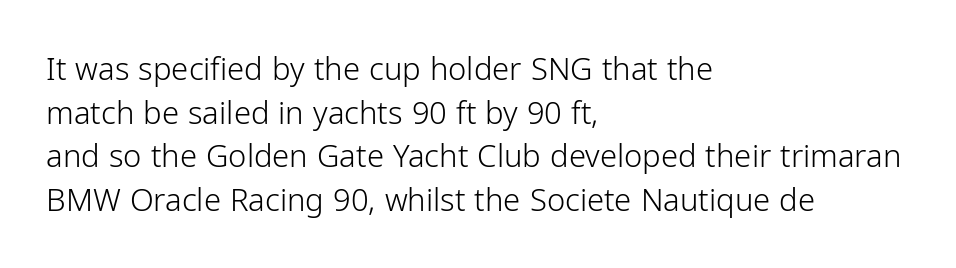
The image shows 31 px light sans-serif type, upright; set left-aligned, normal line spacing (1.41x), normal letter spacing, not underlined; low stroke contrast and a medium x-height.
